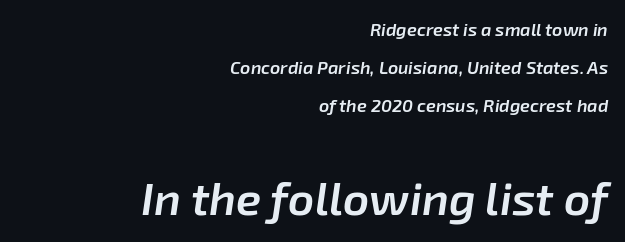
{"italic": "yes", "lean": "right", "slant_degrees": 8, "bold": "semi", "weight": "semibold", "width": "normal", "stroke_contrast": "low", "x_height": "medium", "monospaced": "no", "underline": "no", "align": "right", "line_spacing": "loose", "line_spacing_ratio": 2.12, "letter_spacing": "normal", "letter_spacing_em": 0.0, "larger_block": "second", "size_ratio": 2.56, "glyph_px": 46}
